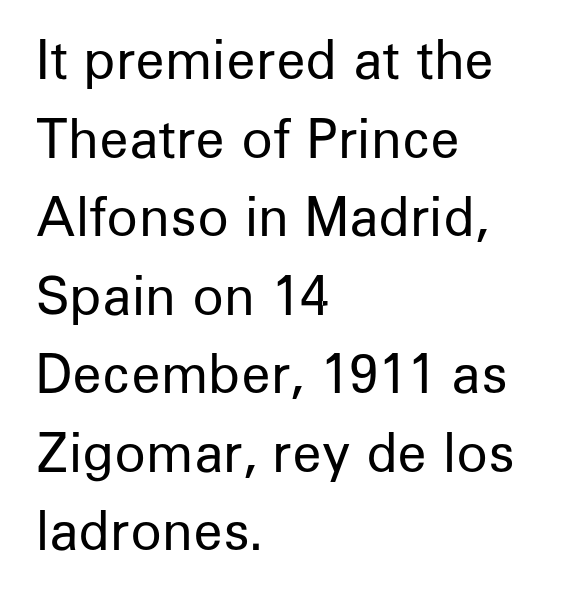
The image shows 52 px regular-weight sans-serif type, upright; set left-aligned, normal line spacing (1.51x), normal letter spacing, not underlined; low stroke contrast and a medium x-height.
